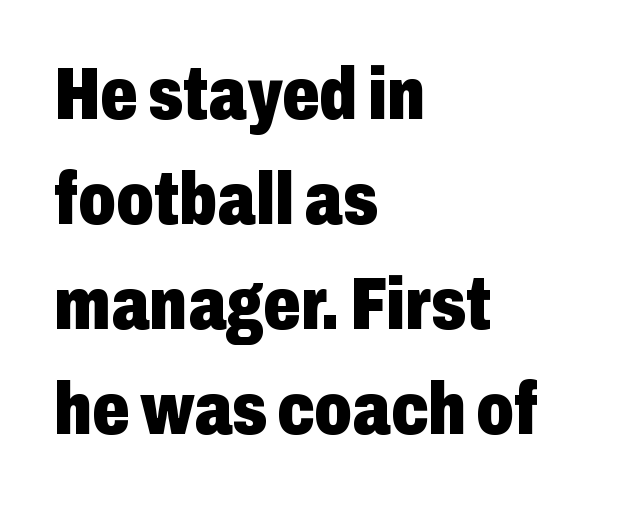
The image shows 74 px heavy, condensed sans-serif type, upright; set left-aligned, normal line spacing (1.42x), normal letter spacing, not underlined; low stroke contrast and a medium x-height.
